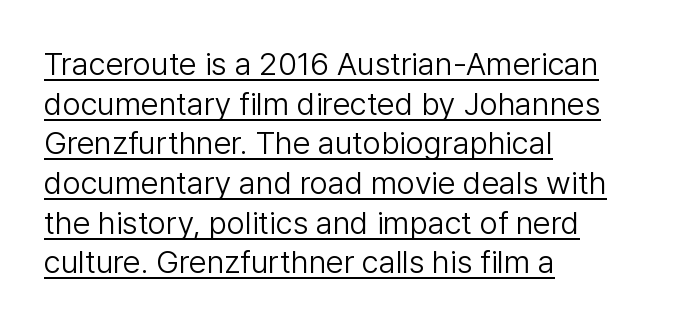
Q: Is the text bold? A: No.
Q: Is the text italic (slanted)? A: No, it is upright.
Q: Is the typeface a serif or a sans-serif typeface? A: Sans-serif.
Q: Is the text underlined? A: Yes.
Q: How is the paragraph aligned? A: Left-aligned.
Q: Is the spacing between letters normal or unusually wide? A: Normal.
Q: Width (condensed, normal, or wide)? A: Normal.
Q: Stroke contrast? A: Low.
Q: x-height? A: Medium.
Q: Monospaced? A: No.
